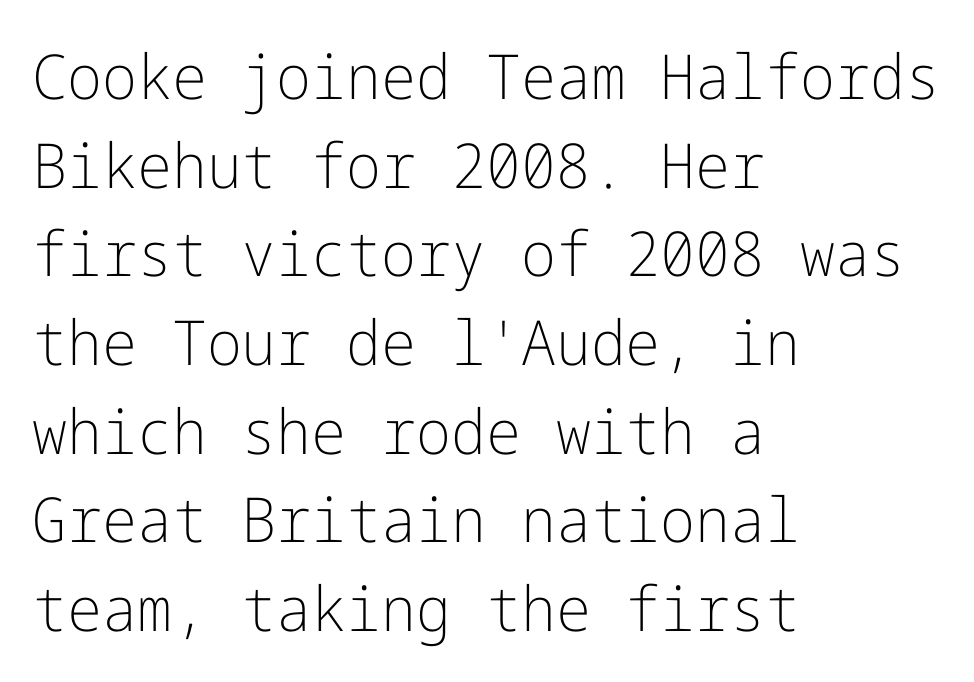
Q: Is the text bold? A: No.
Q: Is the text italic (slanted)? A: No, it is upright.
Q: Is the typeface a serif or a sans-serif typeface? A: Sans-serif.
Q: Is the text underlined? A: No.
Q: How is the paragraph aligned? A: Left-aligned.
Q: Is the spacing between letters normal or unusually wide? A: Normal.
Q: Is the spacing between lines tight, normal or loose? A: Normal.
Q: Width (condensed, normal, or wide)? A: Normal.
Q: Stroke contrast? A: Low.
Q: x-height? A: Medium.
